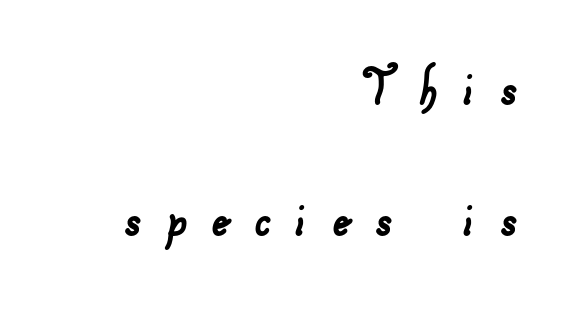
{"serif": "no", "width": "normal", "stroke_contrast": "low", "x_height": "small", "monospaced": "no", "underline": "no", "align": "right", "line_spacing": "loose", "line_spacing_ratio": 2.19, "letter_spacing": "wide", "letter_spacing_em": 0.41, "glyph_px": 60}
